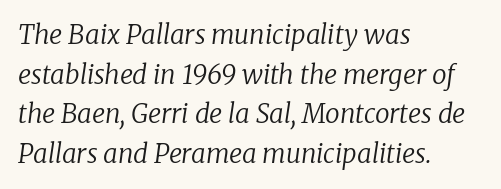
The image shows 26 px text type, italic (leaning right); set left-aligned, normal line spacing (1.52x), normal letter spacing, not underlined.
